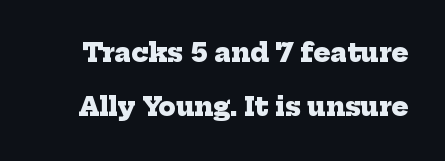
{"bold": "yes", "underline": "no", "line_spacing": "loose", "line_spacing_ratio": 2.18, "letter_spacing": "normal", "letter_spacing_em": 0.0, "glyph_px": 25}
